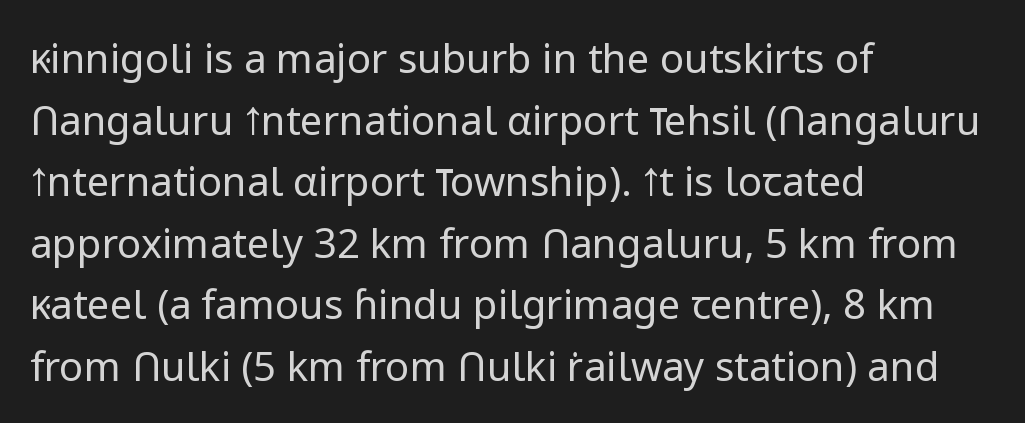
Proportional: the letters do not fall into vertical columns. A student would call this left alignment; a typographer would say flush left, rag right. Stroke terminals: plain, sans-serif. Spacing between characters is what you'd get straight out of the box. These lines sit exactly where default settings would place them. A roman cut, with each character standing at attention.
